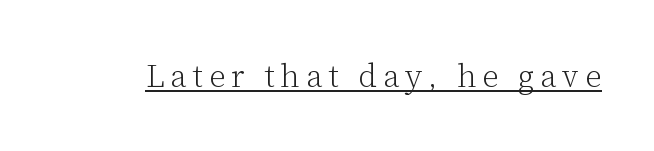
Q: Is the text bold? A: No.
Q: Is the text italic (slanted)? A: No, it is upright.
Q: Is the typeface a serif or a sans-serif typeface? A: Serif.
Q: Is the text underlined? A: Yes.
Q: Width (condensed, normal, or wide)? A: Normal.
Q: Stroke contrast? A: Low.
Q: x-height? A: Medium.
Q: Monospaced? A: No.
